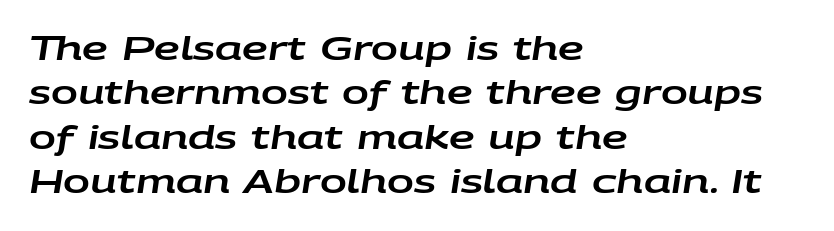
The image shows 32 px wide type, italic (leaning right); set left-aligned, normal line spacing (1.39x), normal letter spacing, not underlined; low stroke contrast and a large x-height.
